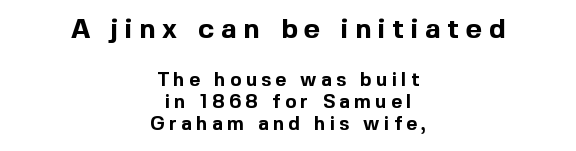
Between one letter and the next there's a generous, obvious gap. Descender tails drop into unmarked territory. Serifs: no, the terminals of the letterforms are clean. Casual observation: everything's sitting right in the middle.
